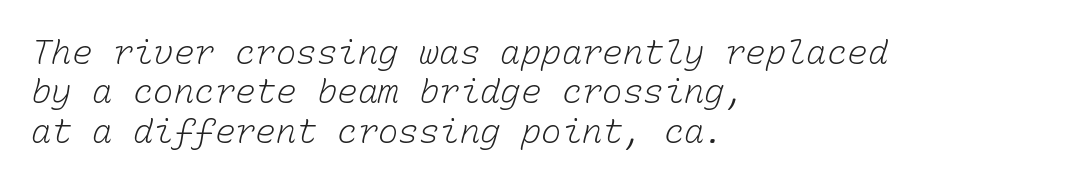
Q: Is the text bold? A: No.
Q: Is the text underlined? A: No.
Q: How is the paragraph aligned? A: Left-aligned.
Q: Is the spacing between letters normal or unusually wide? A: Normal.
Q: Width (condensed, normal, or wide)? A: Normal.
Q: Stroke contrast? A: Low.
Q: x-height? A: Medium.
Q: Monospaced? A: Yes.
